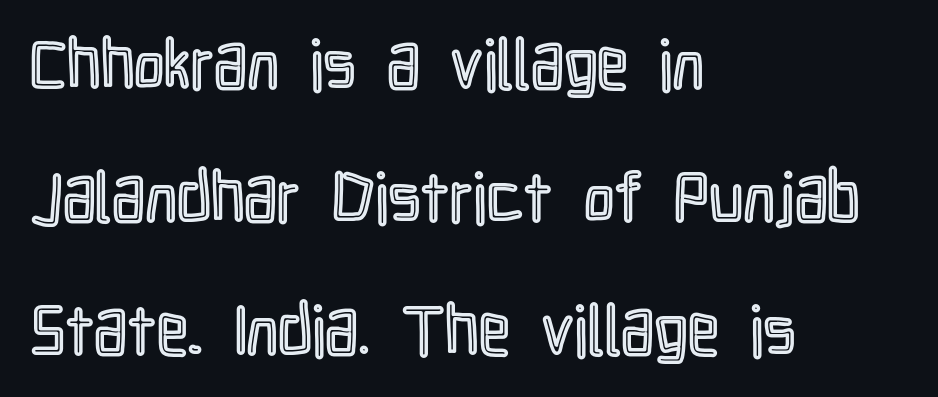
{"italic": "no", "width": "condensed", "x_height": "medium", "monospaced": "no", "underline": "no", "align": "left", "line_spacing": "loose", "line_spacing_ratio": 1.93, "letter_spacing": "normal", "letter_spacing_em": 0.0, "glyph_px": 69}
